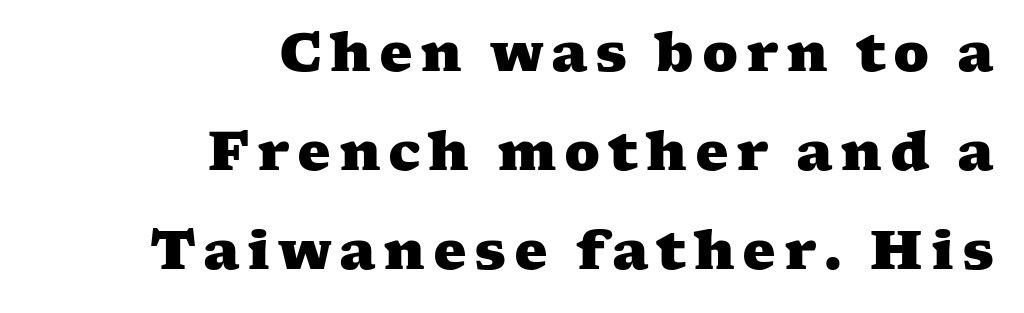
Q: Is the text bold? A: Yes.
Q: Is the typeface a serif or a sans-serif typeface? A: Serif.
Q: Is the text underlined? A: No.
Q: How is the paragraph aligned? A: Right-aligned.
Q: Width (condensed, normal, or wide)? A: Wide.
Q: Stroke contrast? A: Medium.
Q: x-height? A: Medium.
Q: Monospaced? A: No.
